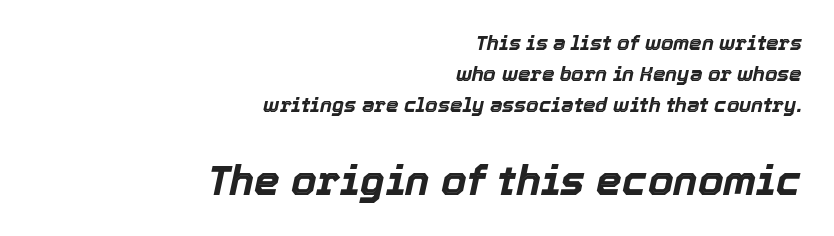
Q: Is the text bold? A: Yes.
Q: Is the text italic (slanted)? A: Yes, it leans right by about 12 degrees.
Q: Is the text underlined? A: No.
Q: How is the paragraph aligned? A: Right-aligned.
Q: Is the spacing between letters normal or unusually wide? A: Normal.
Q: Is the spacing between lines tight, normal or loose? A: Normal.
Q: Which block of text is set in a larger size, the first (top) or the second (bottom)? A: The second (bottom) one.
Q: Width (condensed, normal, or wide)? A: Normal.
Q: x-height? A: Medium.
Q: Monospaced? A: No.
